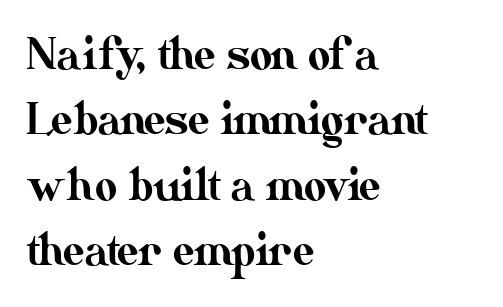
{"italic": "no", "width": "normal", "stroke_contrast": "medium", "x_height": "small", "monospaced": "no", "underline": "no", "align": "left", "line_spacing": "normal", "line_spacing_ratio": 1.52, "letter_spacing": "normal", "letter_spacing_em": 0.0, "glyph_px": 43}
